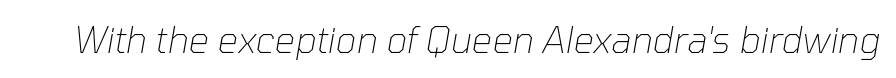
Q: Is the text bold? A: No.
Q: Is the text italic (slanted)? A: Yes, it leans right by about 10 degrees.
Q: Is the text underlined? A: No.
Q: Is the spacing between letters normal or unusually wide? A: Normal.
Q: Width (condensed, normal, or wide)? A: Normal.
Q: Stroke contrast? A: Low.
Q: x-height? A: Medium.
Q: Monospaced? A: No.
